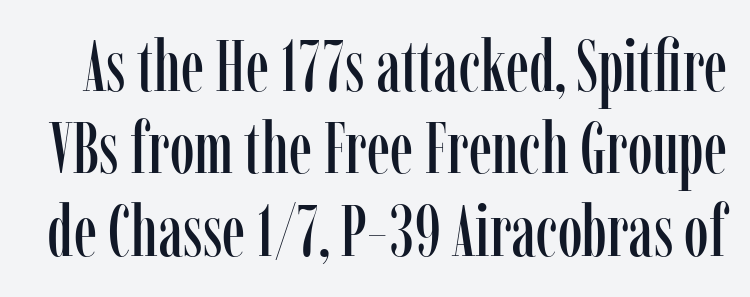
The image shows 71 px condensed serif type, upright; set line spacing 1.16x, normal letter spacing, not underlined; low stroke contrast and a medium x-height.
